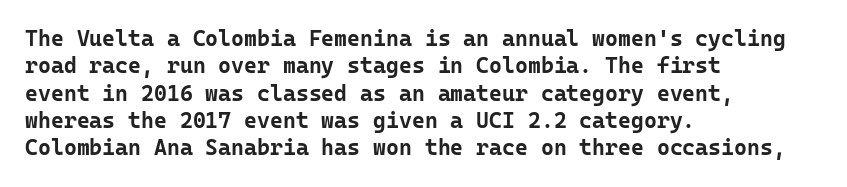
Q: Is the text bold? A: Yes.
Q: Is the text italic (slanted)? A: No, it is upright.
Q: Is the text underlined? A: No.
Q: How is the paragraph aligned? A: Left-aligned.
Q: Is the spacing between letters normal or unusually wide? A: Normal.
